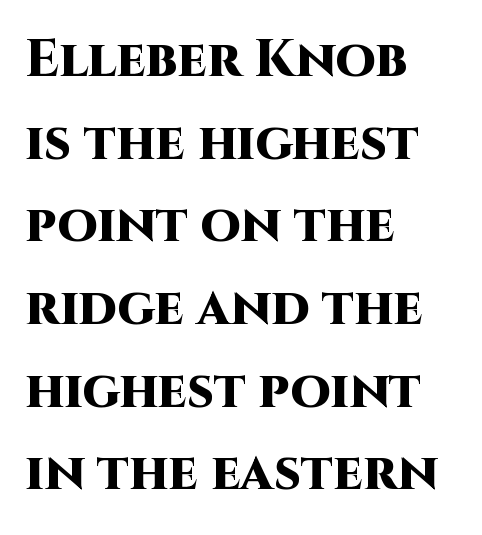
Quick note: not italic, upright. Honestly, there is no underline to notice here at all. Students, this is bold: see how much ink each stroke carries. Every row of glyphs begins at an identical x-position on the left.
